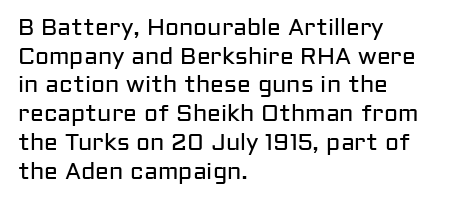
The image shows 23 px text type, upright; set left-aligned, normal line spacing (1.25x), normal letter spacing, not underlined.
